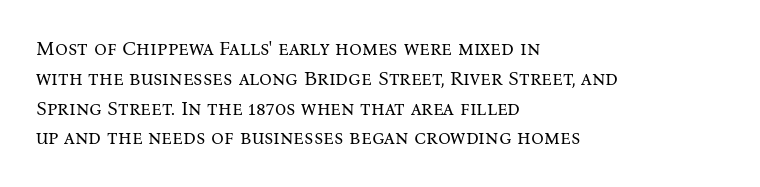
Q: Is the text bold? A: No.
Q: Is the text italic (slanted)? A: No, it is upright.
Q: Is the text underlined? A: No.
Q: How is the paragraph aligned? A: Left-aligned.
Q: Is the spacing between letters normal or unusually wide? A: Normal.
Q: Is the spacing between lines tight, normal or loose? A: Normal.
